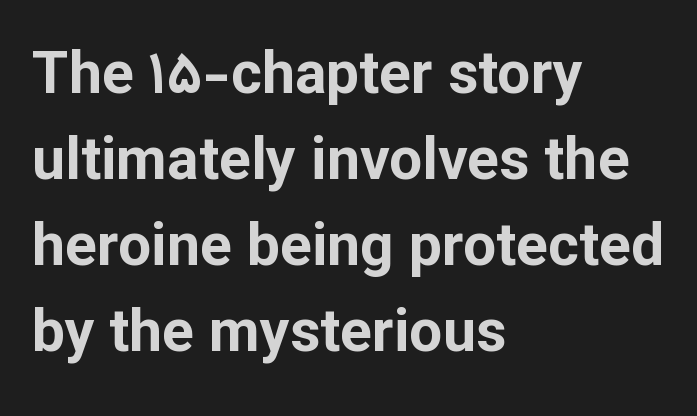
Between one letter and the next there's only the usual sliver of space. Reading down the block, your eye returns to a fixed left position each line. The letters advance in unequal steps, a hallmark of proportional type. The characters display no serif detailing; their extremities are plain. Leading matches the norm, producing a regular column.
